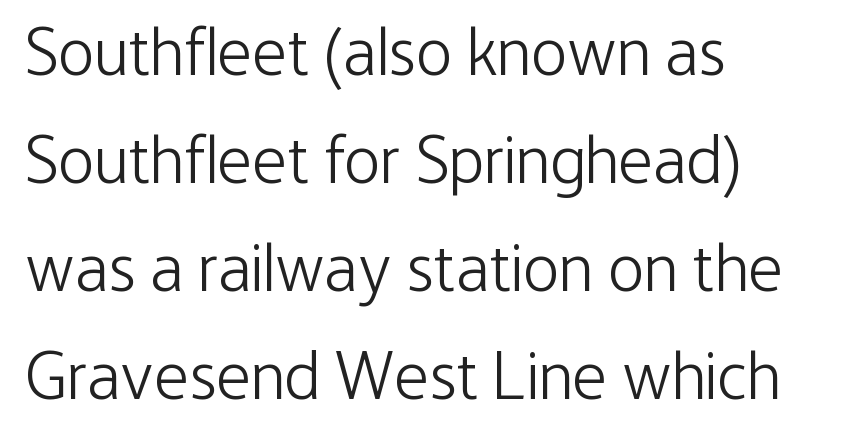
{"serif": "no", "italic": "no", "bold": "no", "weight": "light", "width": "condensed", "stroke_contrast": "low", "x_height": "medium", "monospaced": "no", "underline": "no", "align": "left", "line_spacing": "normal", "line_spacing_ratio": 1.59, "letter_spacing": "normal", "letter_spacing_em": 0.0, "glyph_px": 68}
